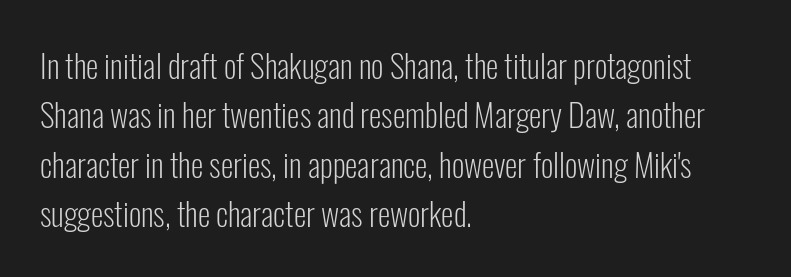
{"serif": "no", "italic": "no", "bold": "no", "weight": "light", "width": "condensed", "stroke_contrast": "low", "x_height": "medium", "monospaced": "no", "underline": "no", "align": "left", "line_spacing": "normal", "line_spacing_ratio": 1.54, "letter_spacing": "normal", "letter_spacing_em": 0.0, "glyph_px": 32}
